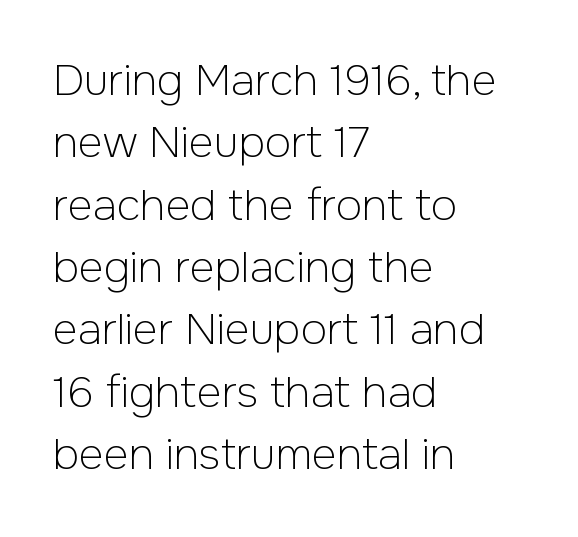
{"serif": "no", "italic": "no", "bold": "no", "weight": "light", "width": "normal", "stroke_contrast": "low", "x_height": "medium", "monospaced": "no", "underline": "no", "align": "left", "line_spacing": "normal", "line_spacing_ratio": 1.45, "letter_spacing": "normal", "letter_spacing_em": 0.0, "glyph_px": 43}
